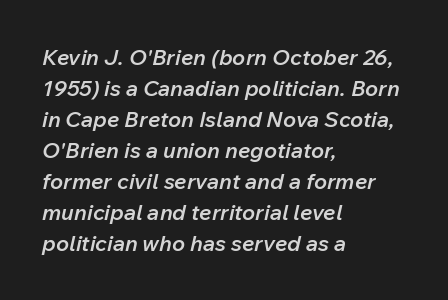
Q: Is the text bold? A: Semi-bold.
Q: Is the text italic (slanted)? A: Yes, it leans right by about 12 degrees.
Q: Is the text underlined? A: No.
Q: How is the paragraph aligned? A: Left-aligned.
Q: Is the spacing between letters normal or unusually wide? A: Normal.
Q: Is the spacing between lines tight, normal or loose? A: Normal.
